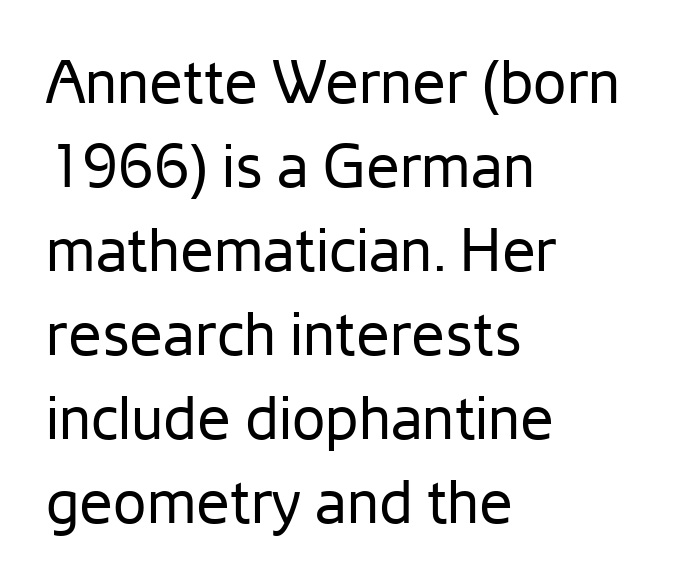
The image shows 60 px regular-weight sans-serif type, upright; set left-aligned, normal line spacing (1.4x), normal letter spacing, not underlined; low stroke contrast and a medium x-height.
